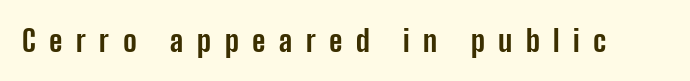
Q: Is the text bold? A: Yes.
Q: Is the text italic (slanted)? A: No, it is upright.
Q: Is the typeface a serif or a sans-serif typeface? A: Sans-serif.
Q: Is the text underlined? A: No.
Q: Is the spacing between letters normal or unusually wide? A: Unusually wide.
Q: Width (condensed, normal, or wide)? A: Condensed.
Q: Stroke contrast? A: Low.
Q: x-height? A: Medium.
Q: Monospaced? A: No.
